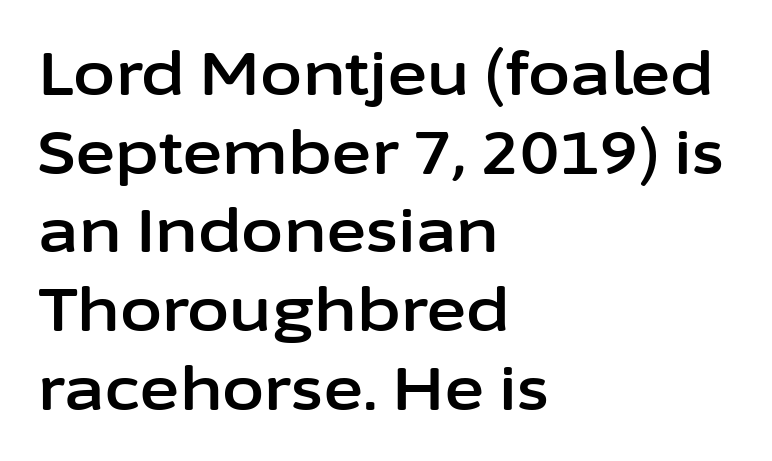
{"serif": "no", "italic": "no", "width": "normal", "stroke_contrast": "low", "x_height": "medium", "monospaced": "no", "underline": "no", "align": "left", "line_spacing": "normal", "line_spacing_ratio": 1.29, "letter_spacing": "normal", "letter_spacing_em": 0.0, "glyph_px": 61}
